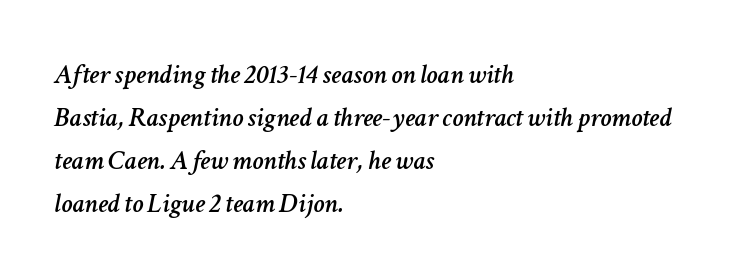
{"italic": "yes", "lean": "right", "slant_degrees": 11, "width": "normal", "stroke_contrast": "low", "x_height": "medium", "monospaced": "no", "underline": "no", "align": "left", "line_spacing": "normal", "line_spacing_ratio": 1.54, "letter_spacing": "normal", "letter_spacing_em": 0.0, "glyph_px": 28}
